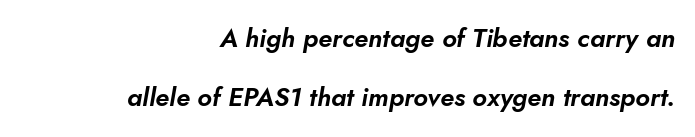
{"italic": "yes", "lean": "right", "slant_degrees": 10, "underline": "no", "align": "right", "line_spacing": "loose", "line_spacing_ratio": 2.28, "letter_spacing": "normal", "letter_spacing_em": 0.0, "glyph_px": 26}
